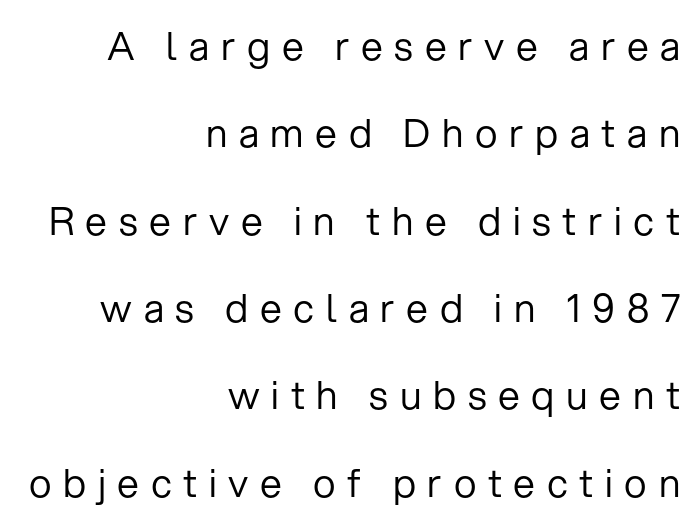
{"serif": "no", "italic": "no", "bold": "no", "weight": "regular", "width": "normal", "stroke_contrast": "low", "x_height": "medium", "monospaced": "no", "underline": "no", "align": "right", "line_spacing": "loose", "line_spacing_ratio": 2.24, "letter_spacing": "wide", "letter_spacing_em": 0.3, "glyph_px": 39}
